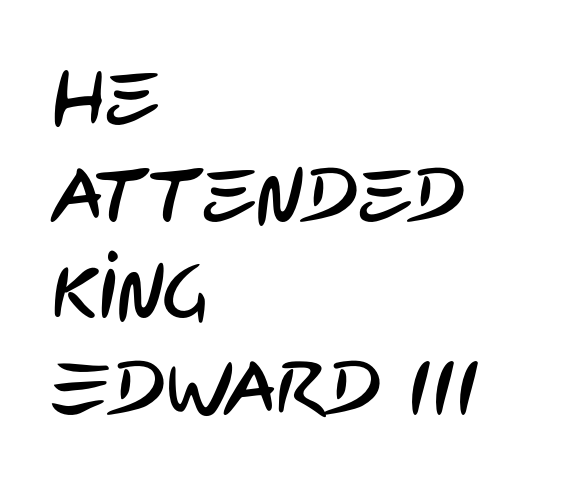
Q: Is the typeface a serif or a sans-serif typeface? A: Sans-serif.
Q: Is the text underlined? A: No.
Q: How is the paragraph aligned? A: Left-aligned.
Q: Is the spacing between letters normal or unusually wide? A: Normal.
Q: Is the spacing between lines tight, normal or loose? A: Normal.
Q: Width (condensed, normal, or wide)? A: Condensed.
Q: Stroke contrast? A: Low.
Q: x-height? A: Large.
Q: Monospaced? A: No.
